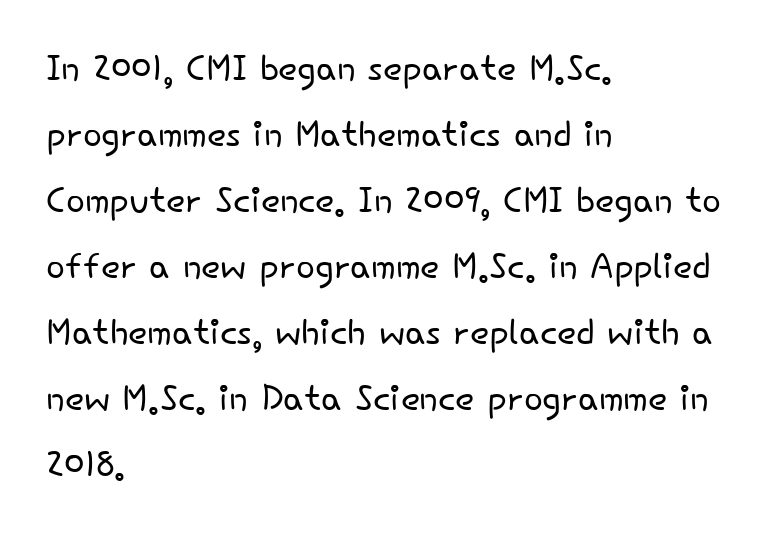
The image shows 50 px light sans-serif type, upright; set left-aligned, normal line spacing (1.32x), normal letter spacing, not underlined; low stroke contrast and a small x-height.
